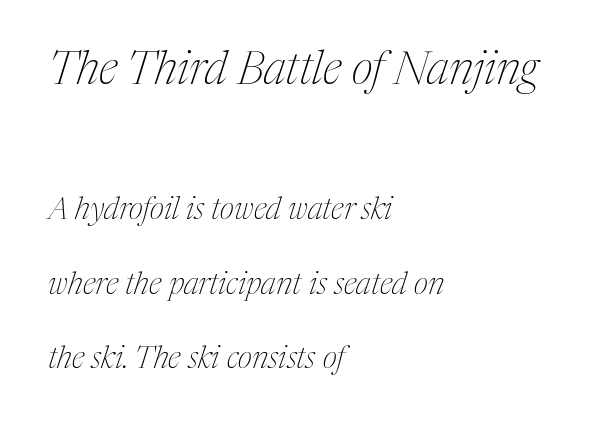
{"serif": "yes", "italic": "yes", "lean": "right", "slant_degrees": 17, "bold": "no", "weight": "thin", "width": "condensed", "stroke_contrast": "medium", "x_height": "medium", "monospaced": "no", "underline": "no", "align": "left", "line_spacing": "loose", "line_spacing_ratio": 2.4, "letter_spacing": "normal", "letter_spacing_em": 0.0, "larger_block": "first", "size_ratio": 1.48, "glyph_px": 46}
